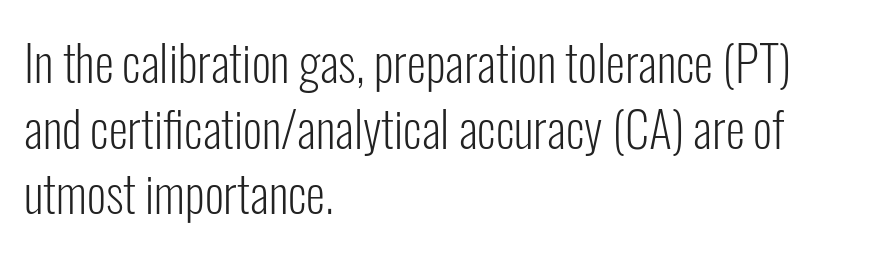
Here the designer chose a conventional face with non-uniform glyph widths. The rendering keeps characters at their native spacing. Which margin do the lines hug? The left one — the right edge is uneven. Look at the bottom of the vertical strokes: they stop flat, with no serifs.
